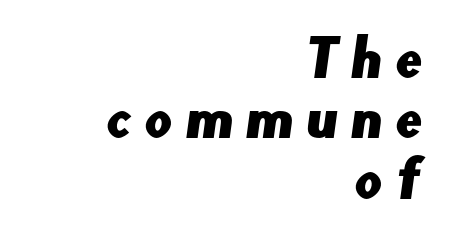
Plain, unruled lines of type. Honestly, the letter spacing is so wide it's the main thing you notice. Does the type have serifs? No, each stem ends abruptly. The passage shown is typed in a proportional face where columns would drift.
